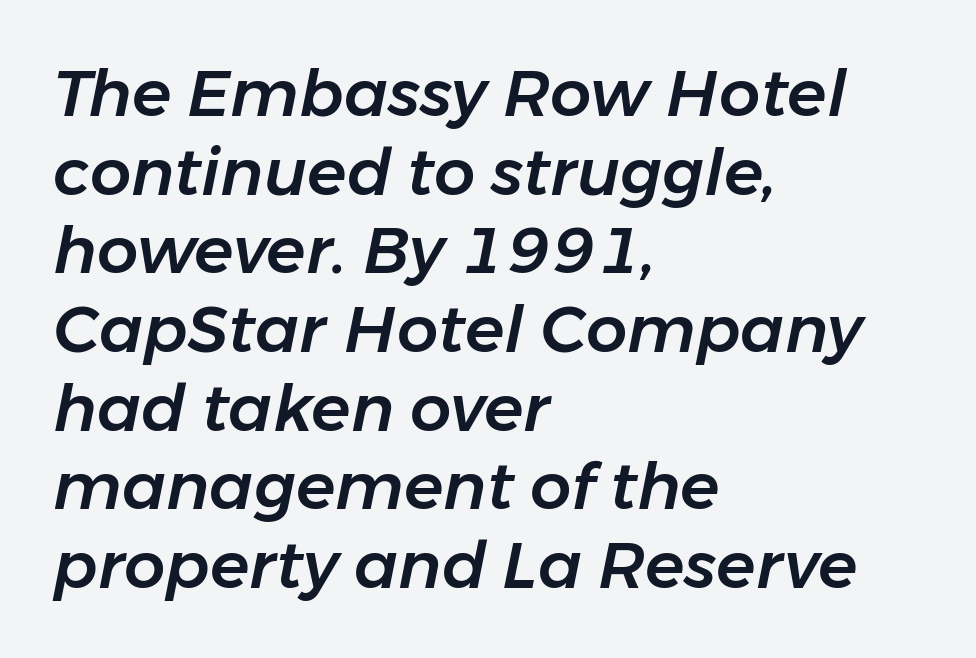
Q: Is the text italic (slanted)? A: Yes, it leans right by about 11 degrees.
Q: Is the text underlined? A: No.
Q: How is the paragraph aligned? A: Left-aligned.
Q: Is the spacing between letters normal or unusually wide? A: Normal.
Q: Width (condensed, normal, or wide)? A: Normal.
Q: Stroke contrast? A: Low.
Q: x-height? A: Medium.
Q: Monospaced? A: No.
